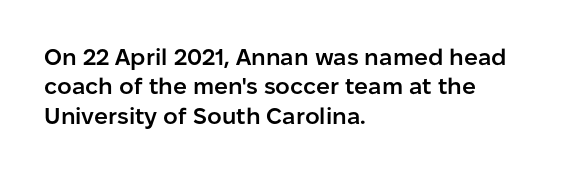
Q: Is the text bold? A: Semi-bold.
Q: Is the text italic (slanted)? A: No, it is upright.
Q: Is the text underlined? A: No.
Q: How is the paragraph aligned? A: Left-aligned.
Q: Is the spacing between letters normal or unusually wide? A: Normal.
Q: Is the spacing between lines tight, normal or loose? A: Normal.
